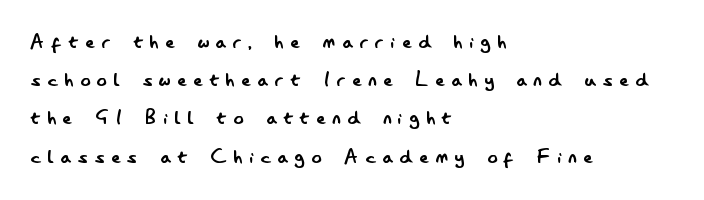
The image shows 25 px text type, upright; set left-aligned, normal line spacing (1.53x), unusually wide letter spacing (+0.27 em), not underlined.
